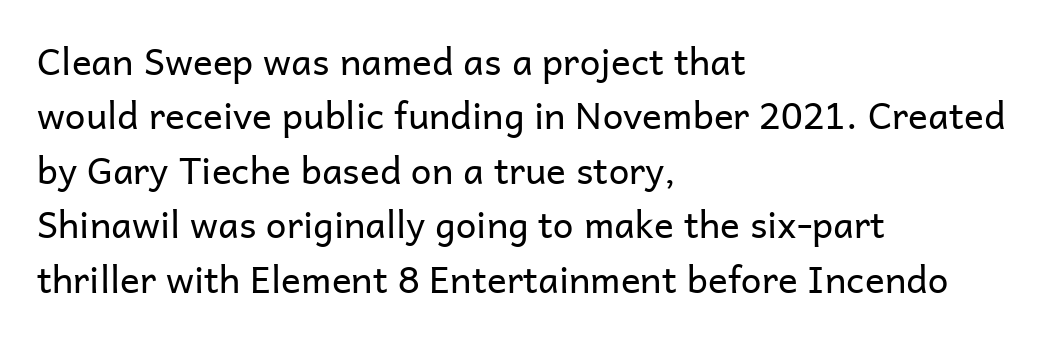
Is this a fixed-width face? No — the glyphs have proportional, varying widths. Bare-footed words on every line. Serifs: no, the terminals of the letterforms are clean. Default kerning and tracking; the words read as compact shapes. Notice how the stems are strictly vertical — no italics here.
